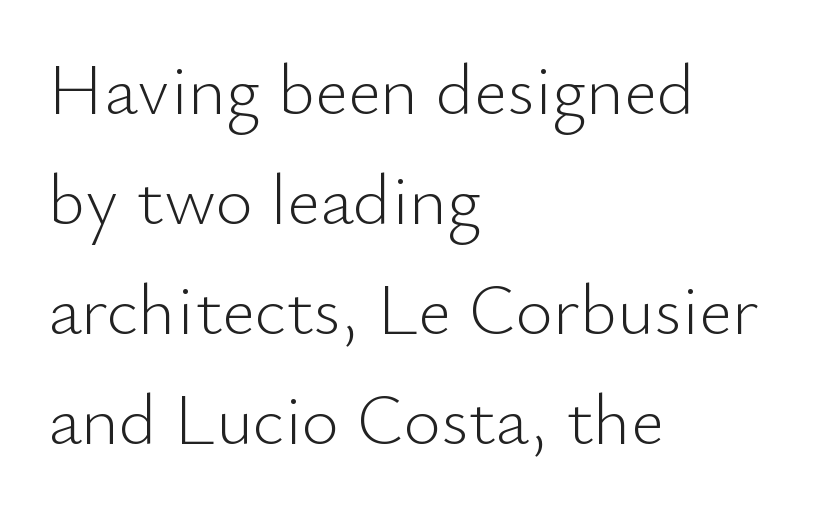
Default kerning and tracking; the words read as compact shapes. The space directly below the letters is spotless. A typesetter would label this face a sans. This sample uses an upright cut, with every glyph sitting square on the baseline. Each new line begins a customary step beneath the previous one. Here the designer chose a conventional face with non-uniform glyph widths.
